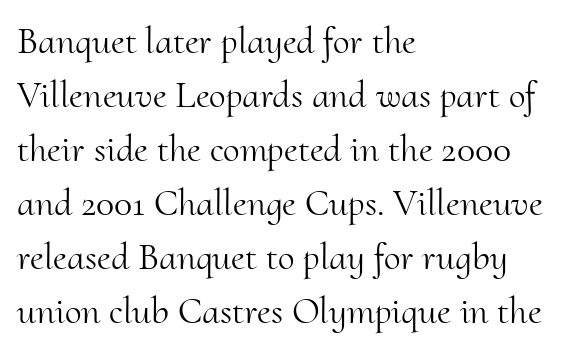
The image shows 38 px light serif type, upright; set left-aligned, normal line spacing (1.42x), normal letter spacing, not underlined; medium stroke contrast and a small x-height.
